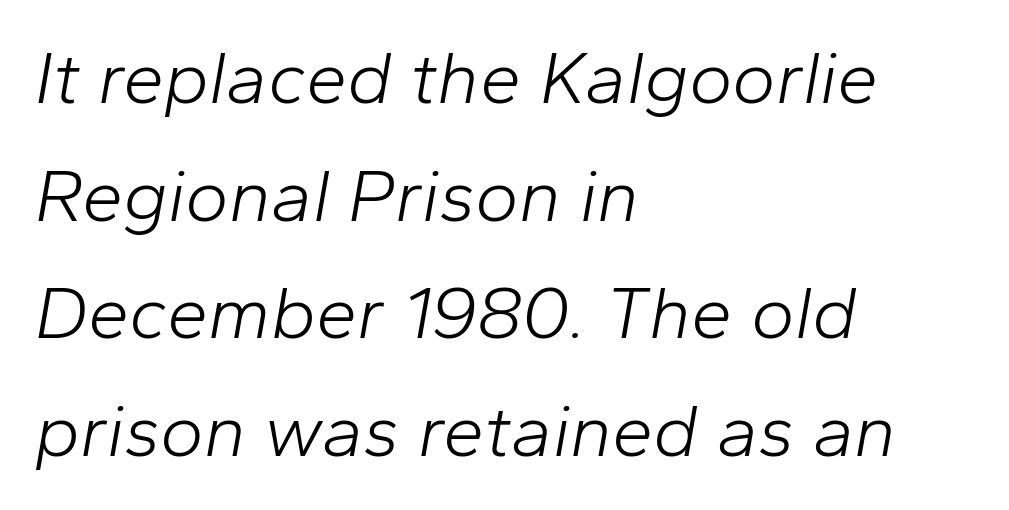
Q: Is the text bold? A: No.
Q: Is the text italic (slanted)? A: Yes, it leans right by about 10 degrees.
Q: Is the text underlined? A: No.
Q: How is the paragraph aligned? A: Left-aligned.
Q: Is the spacing between letters normal or unusually wide? A: Normal.
Q: Is the spacing between lines tight, normal or loose? A: Normal.
Q: Width (condensed, normal, or wide)? A: Normal.
Q: Stroke contrast? A: Low.
Q: x-height? A: Medium.
Q: Monospaced? A: No.
